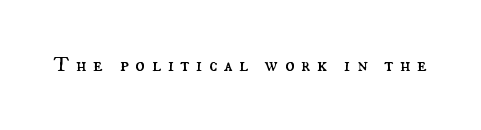
The image shows 20 px text type, upright; set unusually wide letter spacing (+0.32 em), not underlined.
